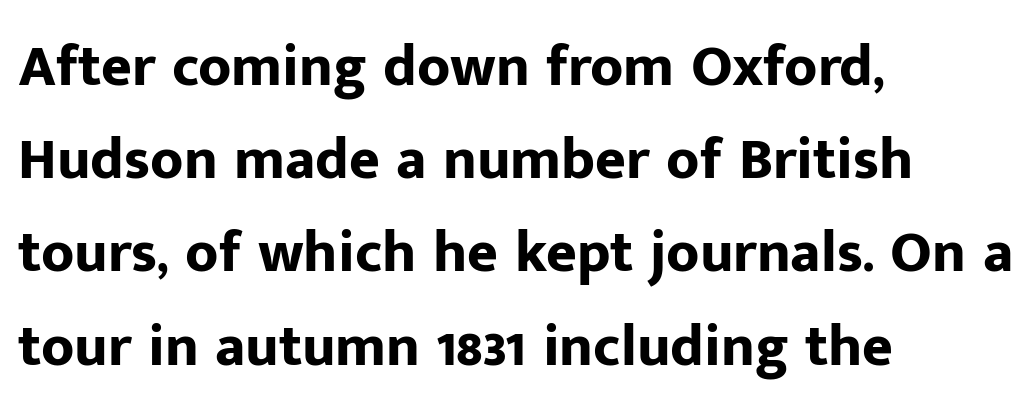
Q: Is the text bold? A: Yes.
Q: Is the text italic (slanted)? A: No, it is upright.
Q: Is the typeface a serif or a sans-serif typeface? A: Sans-serif.
Q: Is the text underlined? A: No.
Q: How is the paragraph aligned? A: Left-aligned.
Q: Is the spacing between letters normal or unusually wide? A: Normal.
Q: Is the spacing between lines tight, normal or loose? A: Normal.
Q: Width (condensed, normal, or wide)? A: Normal.
Q: Stroke contrast? A: Low.
Q: x-height? A: Medium.
Q: Monospaced? A: No.
